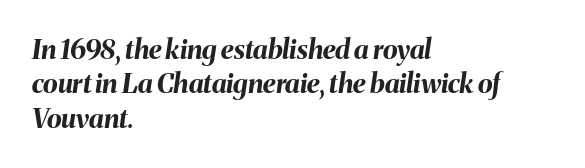
The space directly below the letters is spotless. Designer's note — italics engaged. Is the block centered? No — it sits flush against the left margin. The designer left line spacing at the default. As a designer I'd log this as weight 700, bold.
